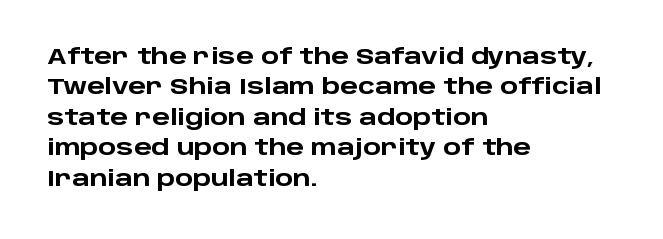
Q: Is the text bold? A: Yes.
Q: Is the text italic (slanted)? A: No, it is upright.
Q: Is the text underlined? A: No.
Q: How is the paragraph aligned? A: Left-aligned.
Q: Is the spacing between letters normal or unusually wide? A: Normal.
Q: Is the spacing between lines tight, normal or loose? A: Normal.
